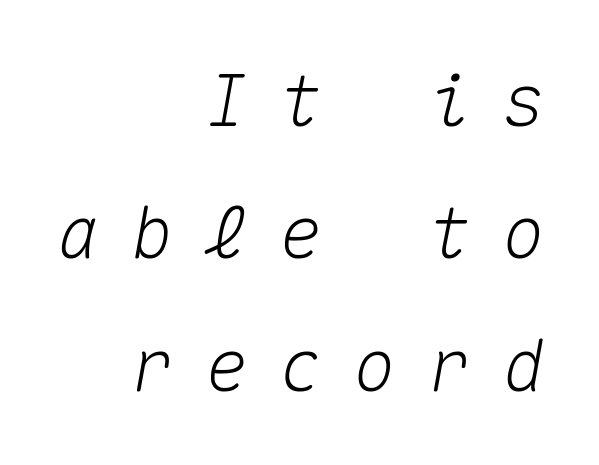
{"italic": "yes", "lean": "right", "slant_degrees": 10, "width": "normal", "stroke_contrast": "medium", "x_height": "medium", "monospaced": "yes", "underline": "no", "align": "right", "line_spacing_ratio": 1.84, "letter_spacing": "wide", "letter_spacing_em": 0.43, "glyph_px": 72}
